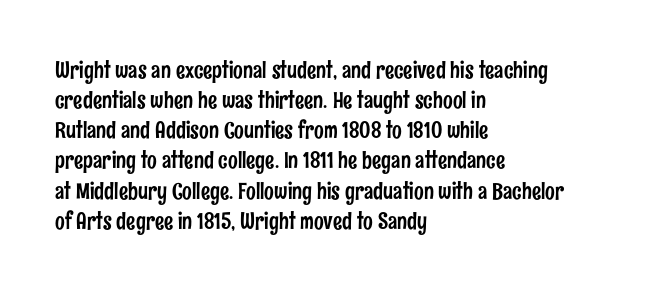
{"italic": "no", "underline": "no", "align": "left", "line_spacing": "normal", "line_spacing_ratio": 1.31, "letter_spacing": "normal", "letter_spacing_em": 0.0, "glyph_px": 23}
